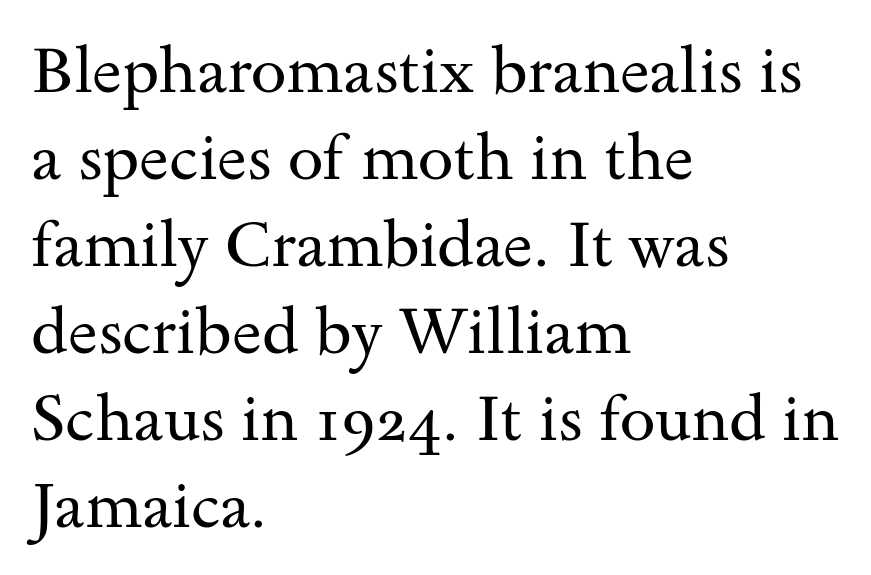
The image shows 64 px regular-weight, wide serif type, upright; set left-aligned, normal line spacing (1.36x), normal letter spacing, not underlined; medium stroke contrast and a small x-height.
